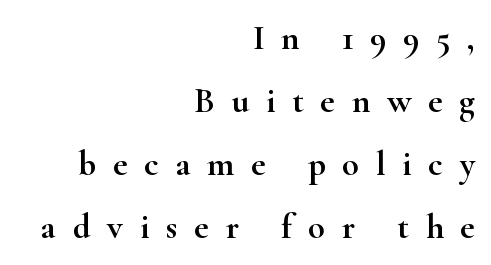
Q: Is the text italic (slanted)? A: No, it is upright.
Q: Is the typeface a serif or a sans-serif typeface? A: Serif.
Q: Is the text underlined? A: No.
Q: How is the paragraph aligned? A: Right-aligned.
Q: Is the spacing between letters normal or unusually wide? A: Unusually wide.
Q: Width (condensed, normal, or wide)? A: Wide.
Q: Stroke contrast? A: High.
Q: x-height? A: Small.
Q: Monospaced? A: No.
